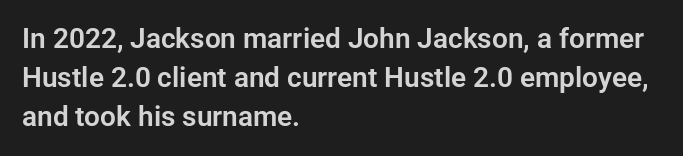
{"serif": "no", "italic": "no", "width": "normal", "stroke_contrast": "low", "x_height": "medium", "monospaced": "no", "underline": "no", "align": "left", "line_spacing": "normal", "line_spacing_ratio": 1.4, "letter_spacing": "normal", "letter_spacing_em": 0.0, "glyph_px": 28}
